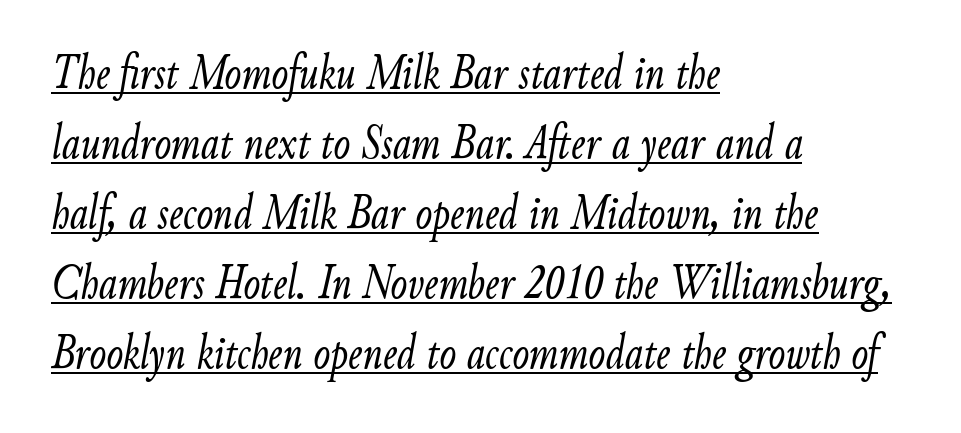
These lines sit exactly where default settings would place them. Looks like someone drew a line under every word here. Weight: regular or lighter. Inter-character spacing is left at the font's built-in metrics. The lettering tilts uniformly, giving the passage an italic look. The letters advance in unequal steps, a hallmark of proportional type.
